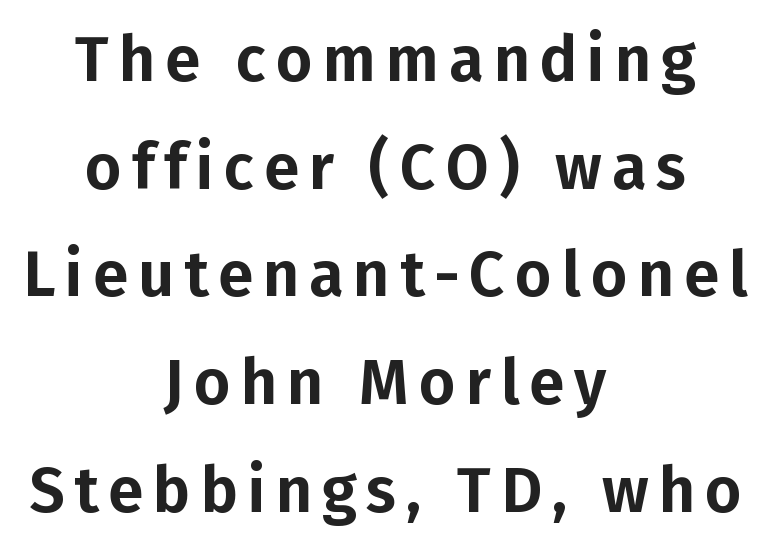
Q: Is the text italic (slanted)? A: No, it is upright.
Q: Is the typeface a serif or a sans-serif typeface? A: Sans-serif.
Q: Is the text underlined? A: No.
Q: How is the paragraph aligned? A: Centered.
Q: Width (condensed, normal, or wide)? A: Normal.
Q: Stroke contrast? A: Low.
Q: x-height? A: Medium.
Q: Monospaced? A: No.
